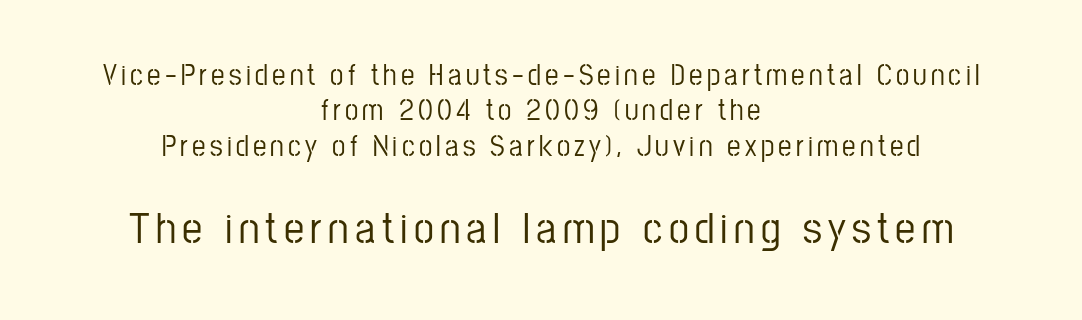
Q: Is the text italic (slanted)? A: No, it is upright.
Q: Is the typeface a serif or a sans-serif typeface? A: Sans-serif.
Q: Is the text underlined? A: No.
Q: How is the paragraph aligned? A: Centered.
Q: Which block of text is set in a larger size, the first (top) or the second (bottom)? A: The second (bottom) one.
Q: Width (condensed, normal, or wide)? A: Condensed.
Q: Stroke contrast? A: Low.
Q: x-height? A: Medium.
Q: Monospaced? A: No.
